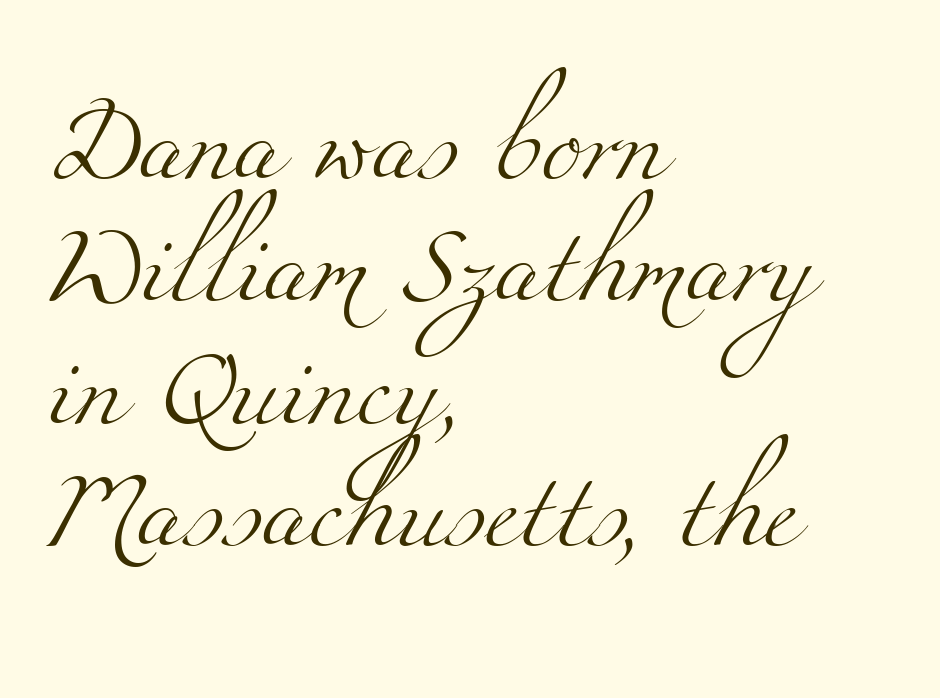
Q: Is the text bold? A: No.
Q: Is the text underlined? A: No.
Q: How is the paragraph aligned? A: Left-aligned.
Q: Is the spacing between letters normal or unusually wide? A: Normal.
Q: Is the spacing between lines tight, normal or loose? A: Normal.
Q: Width (condensed, normal, or wide)? A: Wide.
Q: Stroke contrast? A: Medium.
Q: x-height? A: Small.
Q: Monospaced? A: No.
